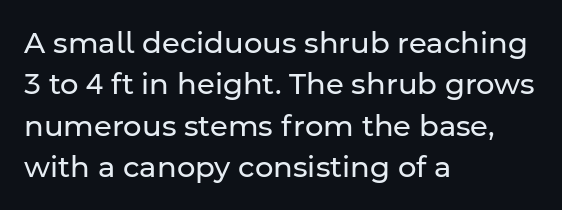
{"serif": "no", "italic": "no", "bold": "no", "weight": "regular", "width": "normal", "stroke_contrast": "low", "x_height": "medium", "monospaced": "no", "underline": "no", "align": "left", "line_spacing": "normal", "line_spacing_ratio": 1.43, "letter_spacing": "normal", "letter_spacing_em": 0.0, "glyph_px": 29}
